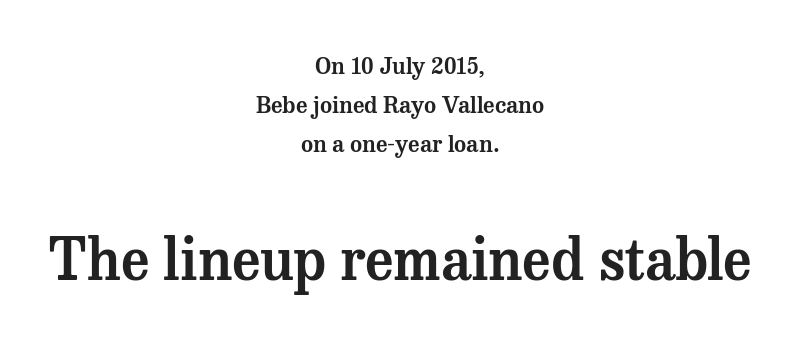
Q: Is the text italic (slanted)? A: No, it is upright.
Q: Is the typeface a serif or a sans-serif typeface? A: Serif.
Q: Is the text underlined? A: No.
Q: How is the paragraph aligned? A: Centered.
Q: Is the spacing between letters normal or unusually wide? A: Normal.
Q: Is the spacing between lines tight, normal or loose? A: Normal.
Q: Which block of text is set in a larger size, the first (top) or the second (bottom)? A: The second (bottom) one.
Q: Width (condensed, normal, or wide)? A: Normal.
Q: Stroke contrast? A: Medium.
Q: x-height? A: Medium.
Q: Monospaced? A: No.
